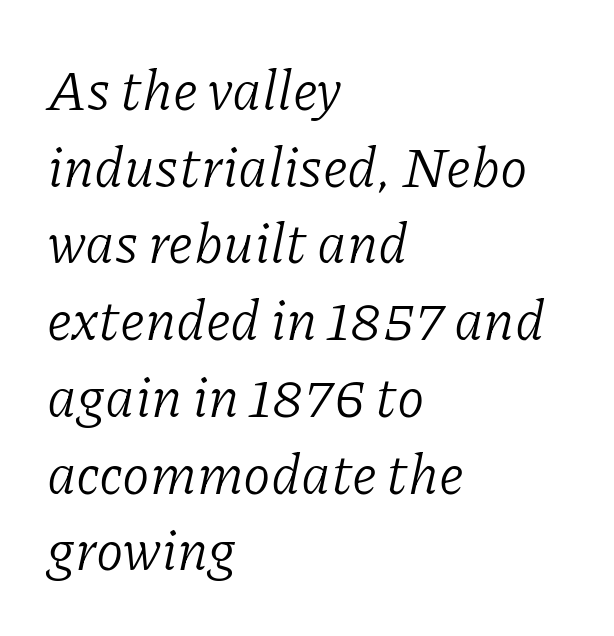
Does extra space separate the letters? No, they use regular spacing. The passage shown is typed in a proportional face where columns would drift. Rows of type keep a routine distance in the vertical direction. These lines stack with their left ends in a neat column.
